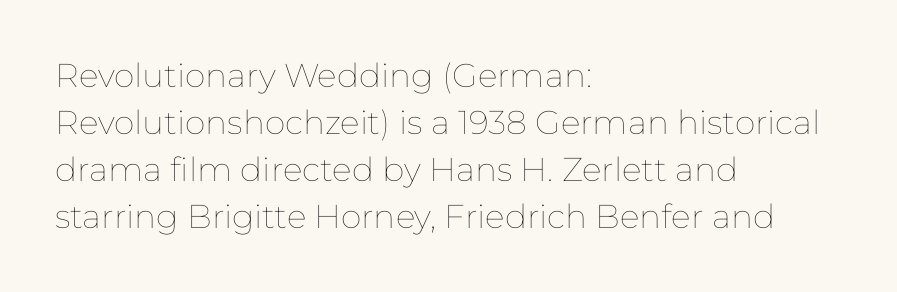
Q: Is the text bold? A: No.
Q: Is the text italic (slanted)? A: No, it is upright.
Q: Is the text underlined? A: No.
Q: How is the paragraph aligned? A: Left-aligned.
Q: Is the spacing between letters normal or unusually wide? A: Normal.
Q: Is the spacing between lines tight, normal or loose? A: Normal.
Q: Width (condensed, normal, or wide)? A: Normal.
Q: Stroke contrast? A: Low.
Q: x-height? A: Medium.
Q: Monospaced? A: No.
